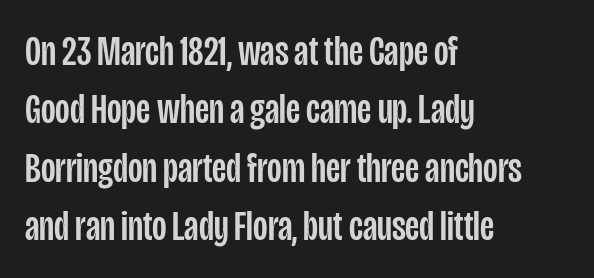
The image shows 42 px condensed sans-serif type, upright; set left-aligned, normal line spacing (1.39x), normal letter spacing, not underlined; low stroke contrast and a large x-height.
